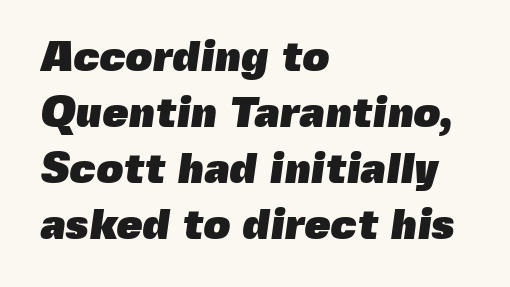
{"serif": "no", "bold": "yes", "weight": "heavy", "width": "normal", "x_height": "medium", "monospaced": "no", "underline": "no", "align": "left", "line_spacing": "normal", "line_spacing_ratio": 1.33, "letter_spacing": "normal", "letter_spacing_em": 0.0, "glyph_px": 42}
